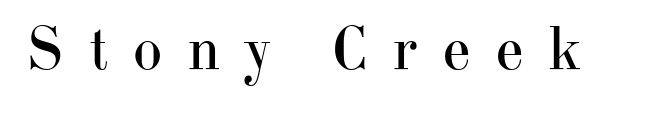
{"serif": "yes", "italic": "no", "bold": "no", "weight": "regular", "width": "normal", "stroke_contrast": "high", "x_height": "small", "monospaced": "no", "underline": "no", "letter_spacing": "wide", "letter_spacing_em": 0.39, "glyph_px": 62}
